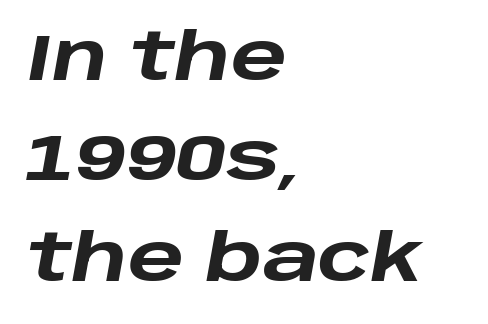
{"italic": "yes", "lean": "right", "slant_degrees": 10, "bold": "yes", "weight": "heavy", "width": "wide", "stroke_contrast": "low", "x_height": "large", "monospaced": "no", "underline": "no", "align": "left", "line_spacing": "normal", "line_spacing_ratio": 1.52, "letter_spacing": "normal", "letter_spacing_em": 0.0, "glyph_px": 66}
